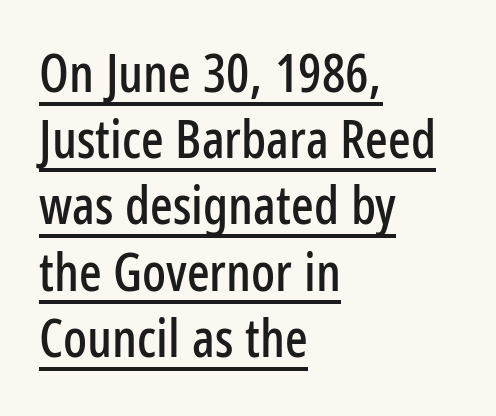
{"serif": "no", "italic": "no", "width": "condensed", "stroke_contrast": "low", "x_height": "medium", "monospaced": "no", "underline": "yes", "align": "left", "line_spacing": "normal", "line_spacing_ratio": 1.25, "letter_spacing": "normal", "letter_spacing_em": 0.0, "glyph_px": 53}
